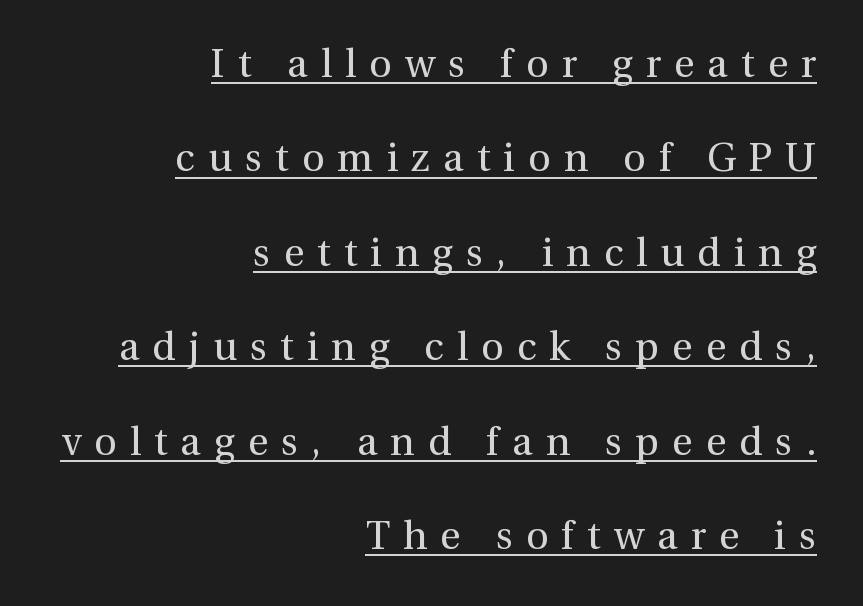
Short note: letters widely spaced. The cut favours lightness, reaching ordinary text weight at its darkest. The leading is generous, giving the passage an open texture. Does the lettering tilt? It doesn't — this is upright. Does a line run under the words? Yes, clearly.
